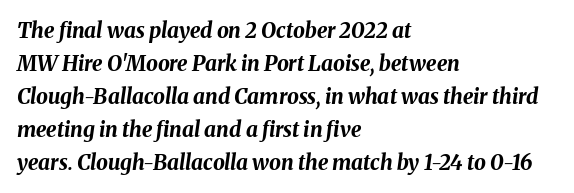
{"italic": "yes", "lean": "right", "slant_degrees": 8, "bold": "yes", "underline": "no", "align": "left", "line_spacing": "normal", "line_spacing_ratio": 1.57, "letter_spacing": "normal", "letter_spacing_em": 0.0, "glyph_px": 21}
